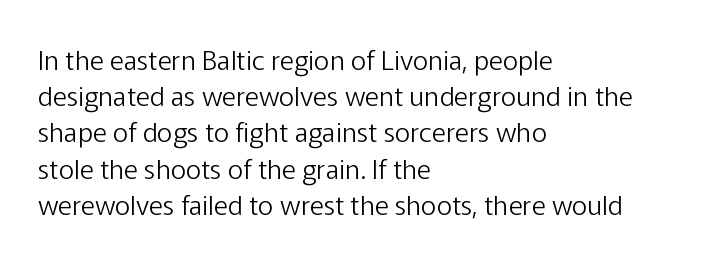
The image shows 27 px text type, upright; set left-aligned, normal line spacing (1.34x), normal letter spacing, not underlined.
